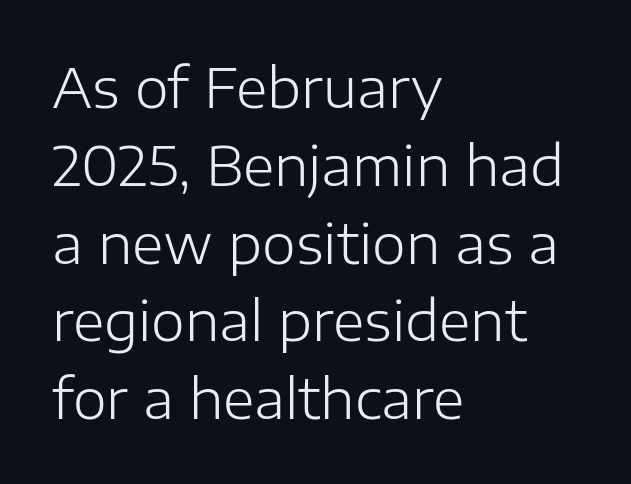
This sample uses plain, unmodified letter spacing. Note the varied advance widths — an 'i' is clearly narrower than an 'm'. The words here are not underlined. Every character sits straight up, as roman type does. Stems and bowls with no extra thickness — not bold. Grotesque or geometric, the face here clearly has no serifs.
